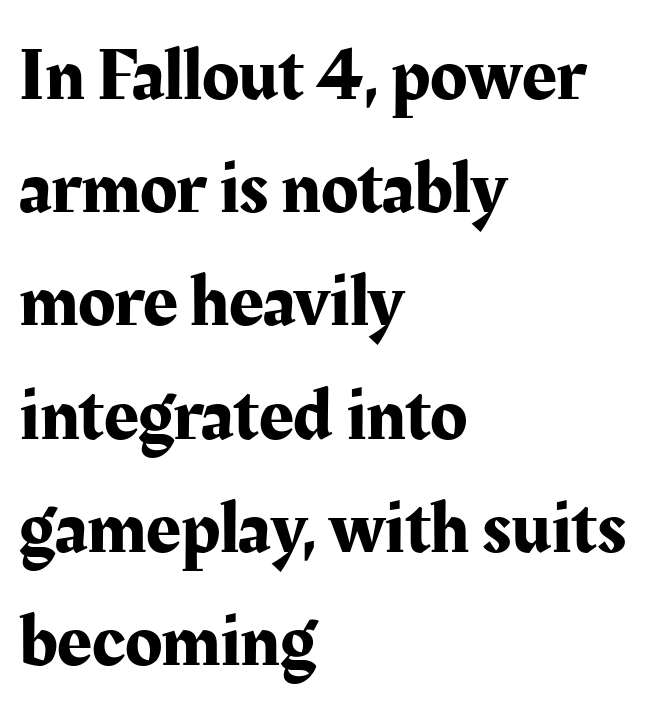
Q: Is the text italic (slanted)? A: No, it is upright.
Q: Is the typeface a serif or a sans-serif typeface? A: Serif.
Q: Is the text underlined? A: No.
Q: How is the paragraph aligned? A: Left-aligned.
Q: Is the spacing between letters normal or unusually wide? A: Normal.
Q: Is the spacing between lines tight, normal or loose? A: Normal.
Q: Width (condensed, normal, or wide)? A: Normal.
Q: Stroke contrast? A: Medium.
Q: x-height? A: Medium.
Q: Monospaced? A: No.
